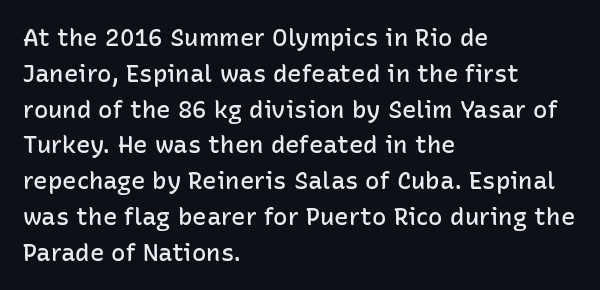
{"italic": "no", "bold": "semi", "underline": "no", "align": "left", "line_spacing": "normal", "line_spacing_ratio": 1.49, "letter_spacing": "normal", "letter_spacing_em": 0.0, "glyph_px": 24}
